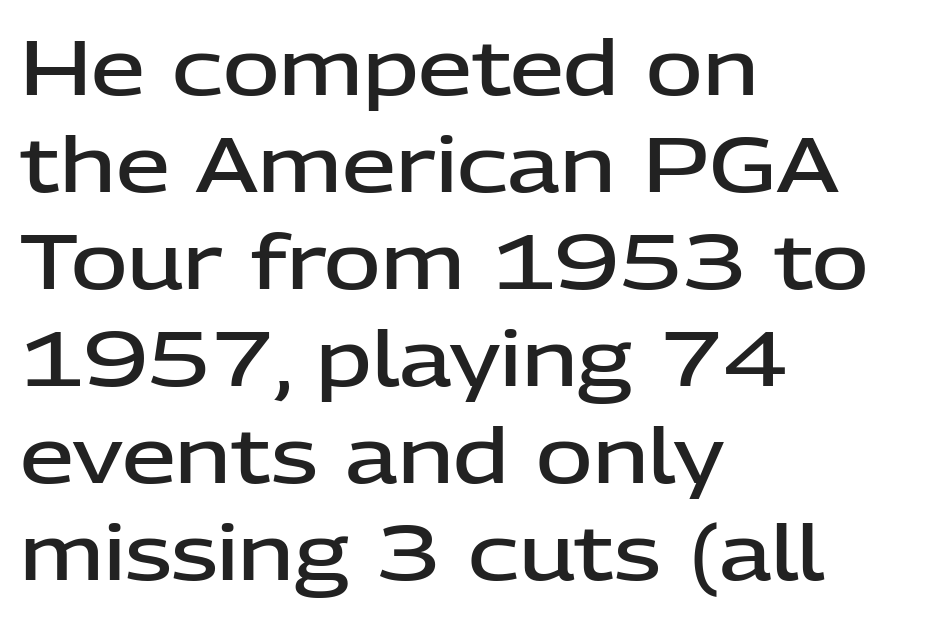
Q: Is the text bold? A: Semi-bold.
Q: Is the text italic (slanted)? A: No, it is upright.
Q: Is the typeface a serif or a sans-serif typeface? A: Sans-serif.
Q: Is the text underlined? A: No.
Q: How is the paragraph aligned? A: Left-aligned.
Q: Is the spacing between letters normal or unusually wide? A: Normal.
Q: Is the spacing between lines tight, normal or loose? A: Normal.
Q: Width (condensed, normal, or wide)? A: Normal.
Q: Stroke contrast? A: Low.
Q: x-height? A: Medium.
Q: Monospaced? A: No.
